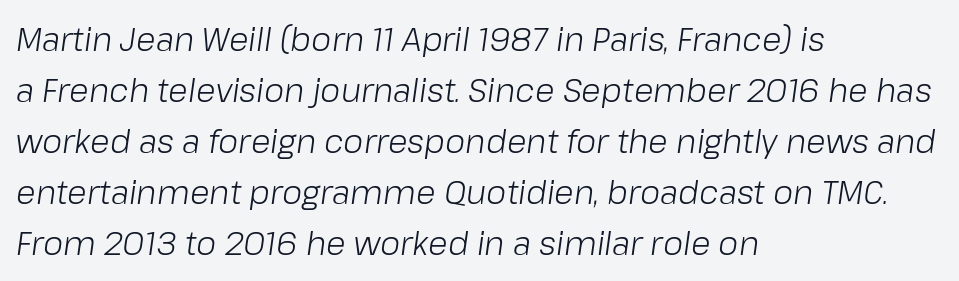
{"italic": "yes", "lean": "right", "slant_degrees": 8, "bold": "no", "weight": "light", "width": "normal", "stroke_contrast": "low", "x_height": "medium", "monospaced": "no", "underline": "no", "align": "left", "line_spacing": "normal", "line_spacing_ratio": 1.59, "letter_spacing": "normal", "letter_spacing_em": 0.0, "glyph_px": 32}
